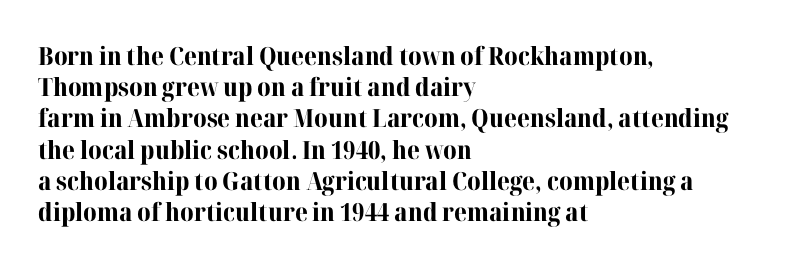
Caption: standard tracking, unaltered. Weight: bold. Line beginnings align vertically; line endings do not. The type sits square on the baseline with zero lean.
